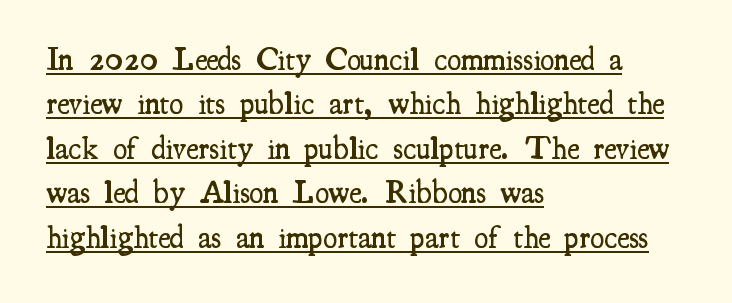
Do the characters align in a grid? No, the font is proportional. Line beginnings align vertically; line endings do not. The passage shown is typeset with a serif family. The lettering is marked with a stroke running underneath it. Unlike italic type, these characters show no tilt at all. Firm but not heavy-handed strokes: this text is semibold.
